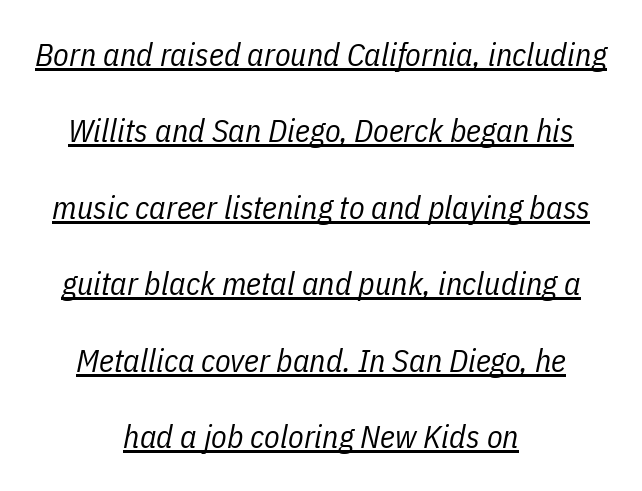
{"italic": "yes", "lean": "right", "slant_degrees": 11, "bold": "no", "weight": "regular", "width": "condensed", "stroke_contrast": "low", "x_height": "medium", "monospaced": "no", "underline": "yes", "align": "center", "line_spacing": "loose", "line_spacing_ratio": 2.39, "letter_spacing": "normal", "letter_spacing_em": 0.0, "glyph_px": 32}
